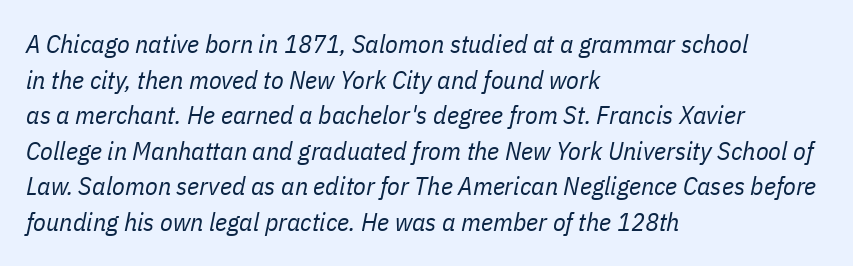
Q: Is the text bold? A: No.
Q: Is the text italic (slanted)? A: Yes, it leans right by about 11 degrees.
Q: Is the text underlined? A: No.
Q: How is the paragraph aligned? A: Left-aligned.
Q: Is the spacing between letters normal or unusually wide? A: Normal.
Q: Is the spacing between lines tight, normal or loose? A: Normal.
